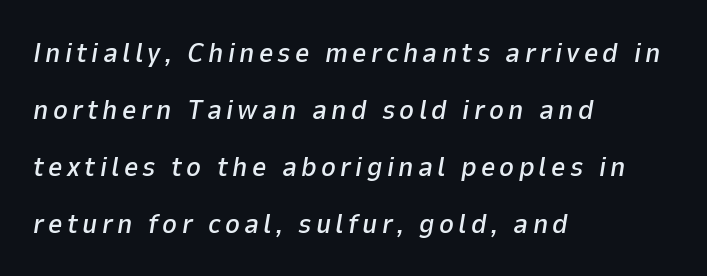
Q: Is the text italic (slanted)? A: Yes, it leans right by about 9 degrees.
Q: Is the text underlined? A: No.
Q: How is the paragraph aligned? A: Left-aligned.
Q: Is the spacing between lines tight, normal or loose? A: Loose.
Q: Width (condensed, normal, or wide)? A: Normal.
Q: Stroke contrast? A: Low.
Q: x-height? A: Medium.
Q: Monospaced? A: No.
